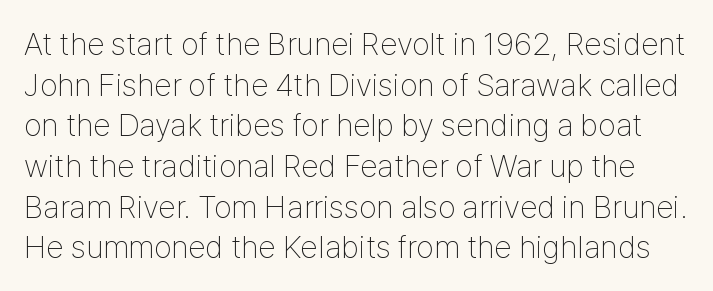
{"serif": "no", "italic": "no", "bold": "no", "weight": "thin", "width": "condensed", "stroke_contrast": "low", "x_height": "medium", "monospaced": "no", "underline": "no", "line_spacing": "normal", "line_spacing_ratio": 1.27, "letter_spacing": "normal", "letter_spacing_em": 0.0, "glyph_px": 32}
